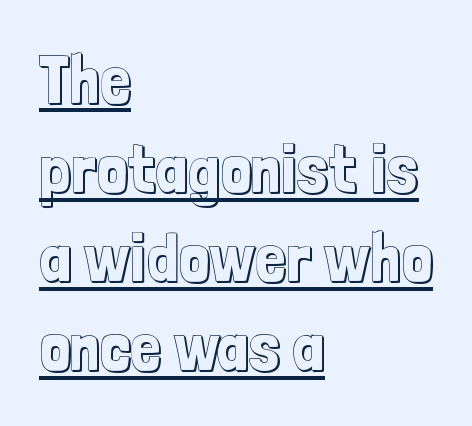
Q: Is the text italic (slanted)? A: No, it is upright.
Q: Is the text underlined? A: Yes.
Q: How is the paragraph aligned? A: Left-aligned.
Q: Is the spacing between letters normal or unusually wide? A: Normal.
Q: Is the spacing between lines tight, normal or loose? A: Normal.
Q: Width (condensed, normal, or wide)? A: Condensed.
Q: x-height? A: Medium.
Q: Monospaced? A: No.
